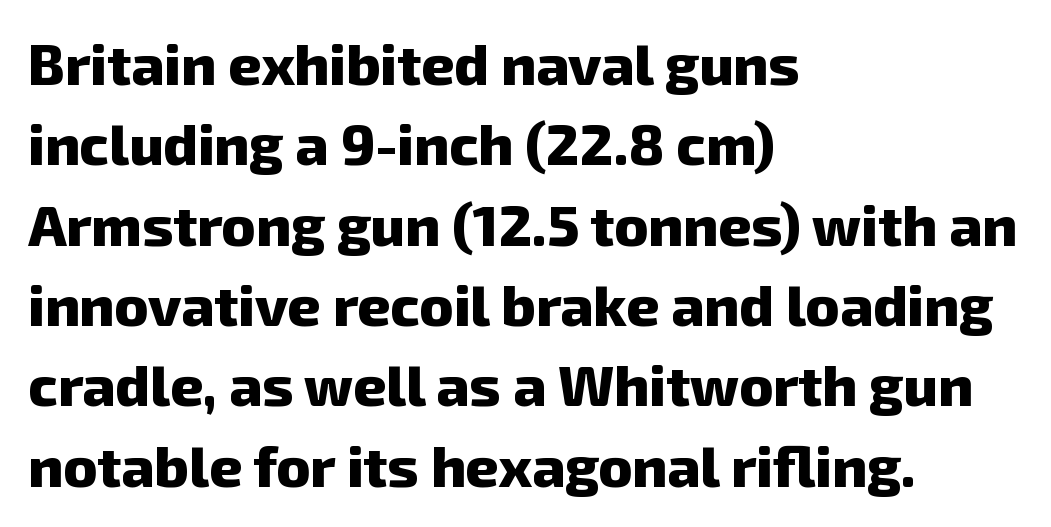
The image shows 57 px heavy sans-serif type; set left-aligned, normal line spacing (1.41x), normal letter spacing, not underlined; low stroke contrast and a medium x-height.
